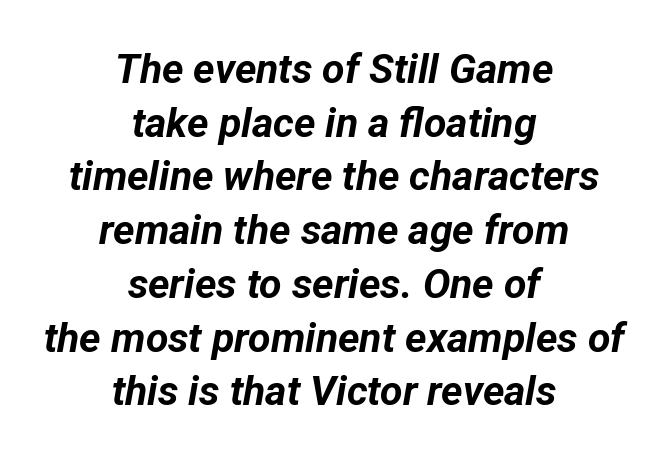
Q: Is the text bold? A: Yes.
Q: Is the text italic (slanted)? A: Yes, it leans right by about 12 degrees.
Q: Is the text underlined? A: No.
Q: How is the paragraph aligned? A: Centered.
Q: Is the spacing between letters normal or unusually wide? A: Normal.
Q: Is the spacing between lines tight, normal or loose? A: Normal.
Q: Width (condensed, normal, or wide)? A: Normal.
Q: Stroke contrast? A: Low.
Q: x-height? A: Medium.
Q: Monospaced? A: No.
